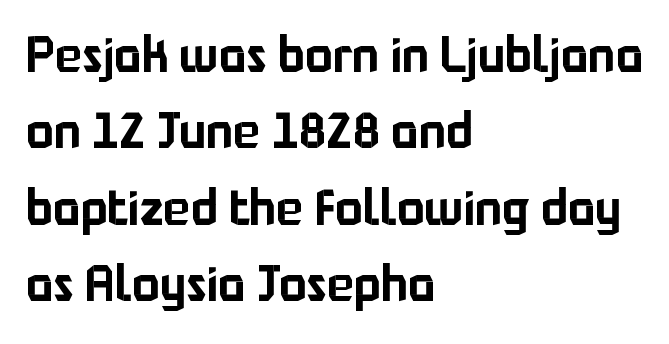
Line starts are locked; line ends wander. Vertically, the passage feels balanced, rows spaced as you'd expect. In terms of letterform style, serifs are entirely absent. These lines were composed using upright roman letters. Default kerning and tracking; the words read as compact shapes.
